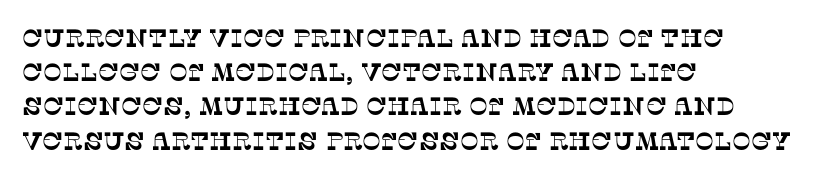
{"underline": "no", "align": "left", "line_spacing": "normal", "line_spacing_ratio": 1.37, "letter_spacing": "normal", "letter_spacing_em": 0.0, "glyph_px": 25}
